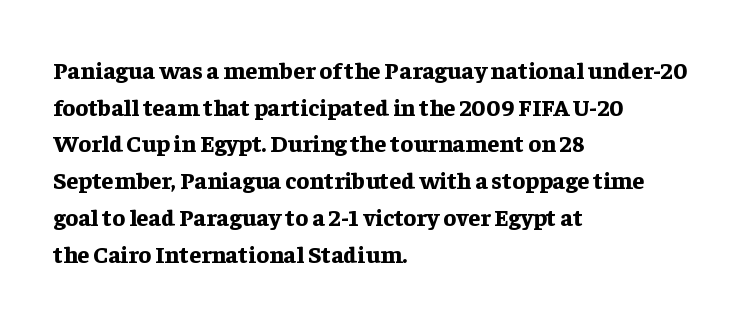
The image shows 24 px bold type, upright; set left-aligned, normal line spacing (1.53x), normal letter spacing, not underlined.
